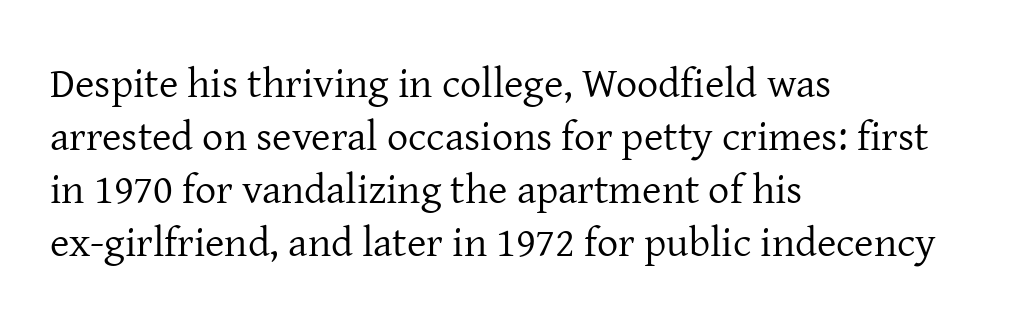
{"serif": "yes", "italic": "no", "bold": "no", "weight": "regular", "width": "normal", "stroke_contrast": "low", "x_height": "medium", "monospaced": "no", "underline": "no", "align": "left", "line_spacing": "normal", "line_spacing_ratio": 1.26, "letter_spacing": "normal", "letter_spacing_em": 0.0, "glyph_px": 42}
